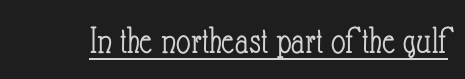
Q: Is the text bold? A: No.
Q: Is the text italic (slanted)? A: No, it is upright.
Q: Is the text underlined? A: Yes.
Q: Is the spacing between letters normal or unusually wide? A: Normal.
Q: Width (condensed, normal, or wide)? A: Condensed.
Q: Stroke contrast? A: Low.
Q: x-height? A: Small.
Q: Monospaced? A: No.
